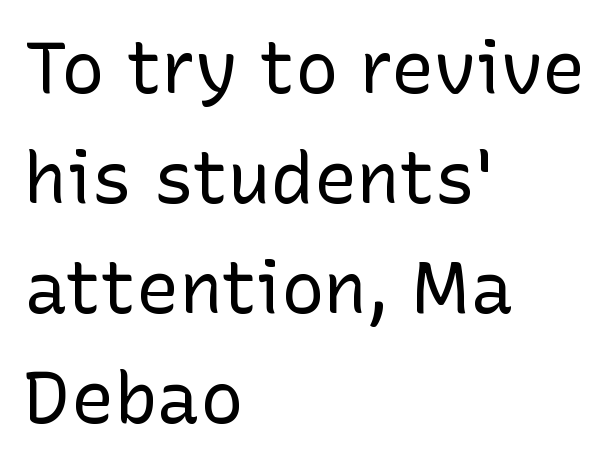
The image shows 72 px regular-weight sans-serif type, upright; set left-aligned, normal line spacing (1.53x), normal letter spacing, not underlined; low stroke contrast and a medium x-height.
